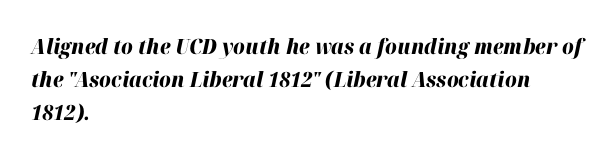
{"italic": "yes", "lean": "right", "slant_degrees": 12, "bold": "yes", "underline": "no", "align": "left", "line_spacing": "normal", "line_spacing_ratio": 1.56, "letter_spacing": "normal", "letter_spacing_em": 0.0, "glyph_px": 21}
